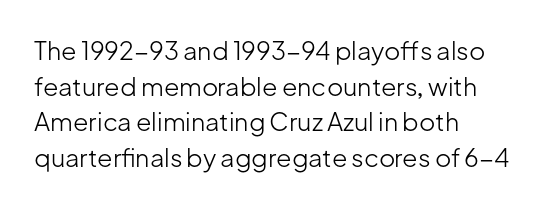
{"italic": "no", "bold": "no", "underline": "no", "align": "left", "line_spacing": "normal", "line_spacing_ratio": 1.43, "letter_spacing": "normal", "letter_spacing_em": 0.0, "glyph_px": 25}
